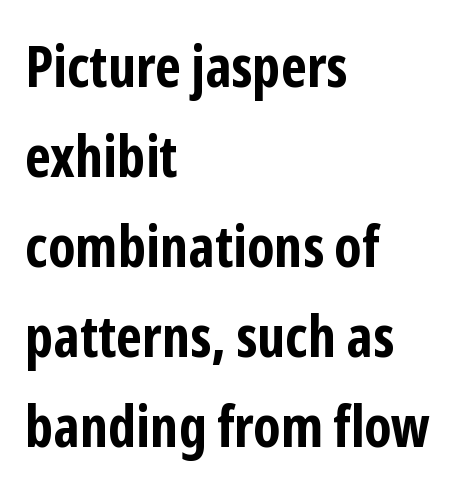
The image shows 58 px bold, condensed sans-serif type, upright; set left-aligned, normal line spacing (1.55x), normal letter spacing, not underlined; low stroke contrast and a medium x-height.
